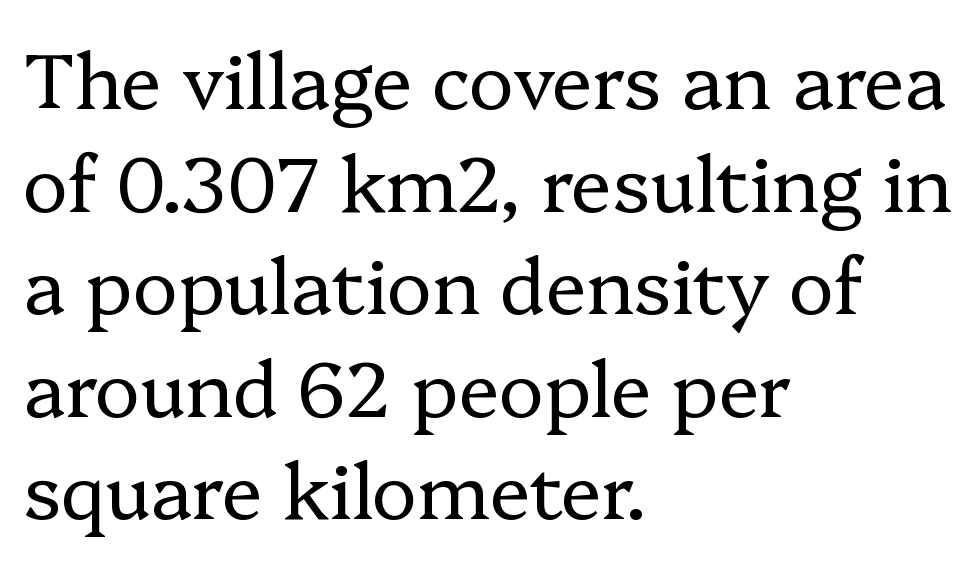
Q: Is the text bold? A: No.
Q: Is the text italic (slanted)? A: No, it is upright.
Q: Is the typeface a serif or a sans-serif typeface? A: Serif.
Q: Is the text underlined? A: No.
Q: How is the paragraph aligned? A: Left-aligned.
Q: Is the spacing between letters normal or unusually wide? A: Normal.
Q: Is the spacing between lines tight, normal or loose? A: Normal.
Q: Width (condensed, normal, or wide)? A: Normal.
Q: Stroke contrast? A: Low.
Q: x-height? A: Medium.
Q: Monospaced? A: No.
